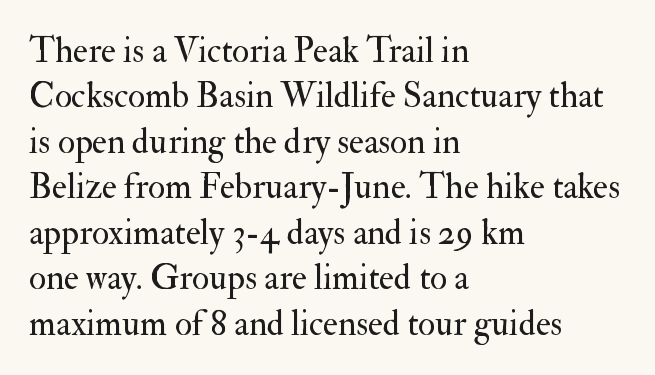
{"serif": "yes", "italic": "no", "bold": "no", "weight": "regular", "width": "normal", "stroke_contrast": "medium", "x_height": "small", "monospaced": "no", "underline": "no", "align": "left", "line_spacing": "normal", "line_spacing_ratio": 1.3, "letter_spacing": "normal", "letter_spacing_em": 0.0, "glyph_px": 35}
